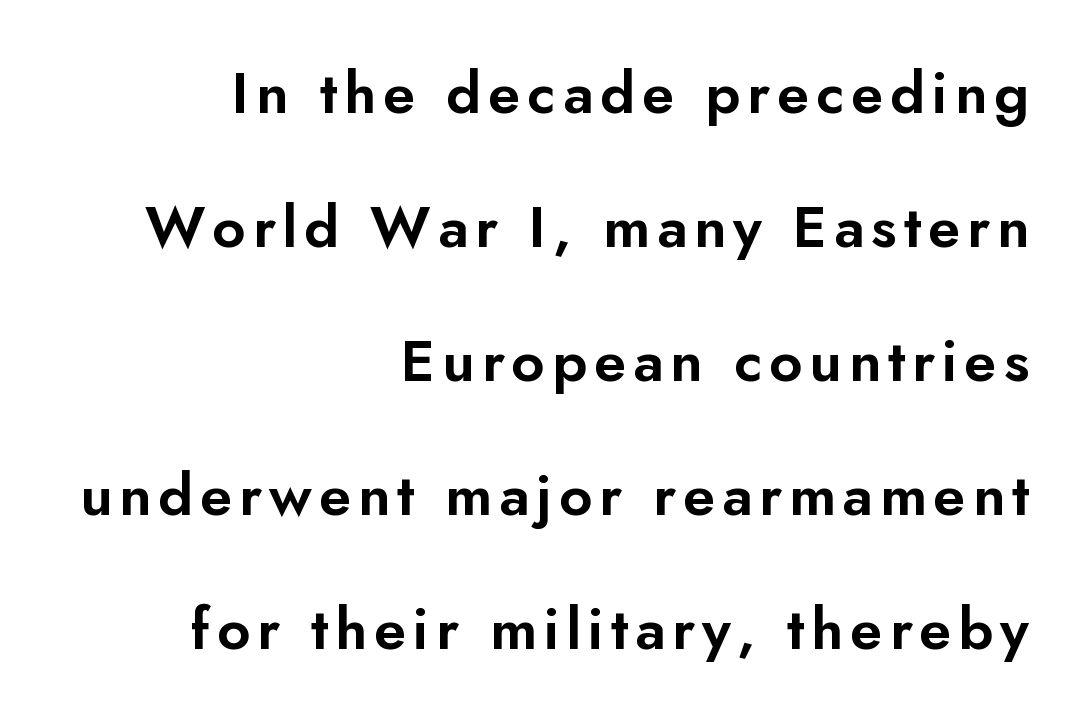
{"serif": "no", "italic": "no", "width": "normal", "stroke_contrast": "low", "x_height": "small", "monospaced": "no", "underline": "no", "align": "right", "line_spacing": "loose", "line_spacing_ratio": 2.31, "glyph_px": 58}
